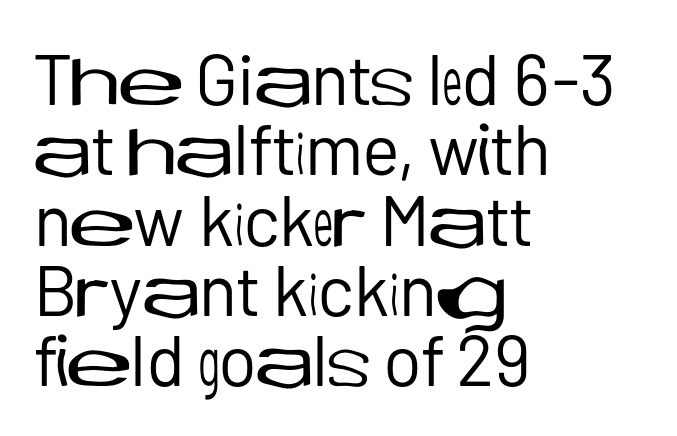
Q: Is the text bold? A: No.
Q: Is the text italic (slanted)? A: No, it is upright.
Q: Is the typeface a serif or a sans-serif typeface? A: Sans-serif.
Q: Is the text underlined? A: No.
Q: How is the paragraph aligned? A: Left-aligned.
Q: Is the spacing between letters normal or unusually wide? A: Normal.
Q: Is the spacing between lines tight, normal or loose? A: Tight.
Q: Width (condensed, normal, or wide)? A: Normal.
Q: Stroke contrast? A: Low.
Q: x-height? A: Medium.
Q: Monospaced? A: No.
